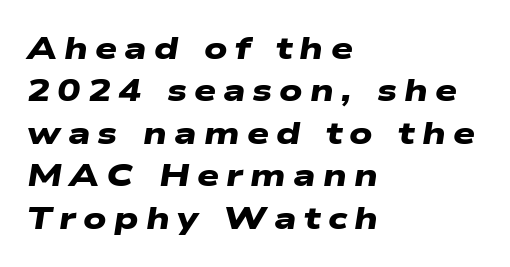
The image shows 31 px heavy, wide sans-serif type; set left-aligned, normal line spacing (1.37x), unusually wide letter spacing (+0.23 em), not underlined; low stroke contrast and a medium x-height.
